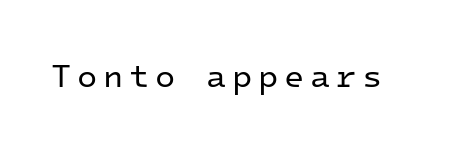
Q: Is the text bold? A: No.
Q: Is the text italic (slanted)? A: No, it is upright.
Q: Is the typeface a serif or a sans-serif typeface? A: Sans-serif.
Q: Is the text underlined? A: No.
Q: Width (condensed, normal, or wide)? A: Normal.
Q: Stroke contrast? A: Low.
Q: x-height? A: Medium.
Q: Monospaced? A: Yes.
